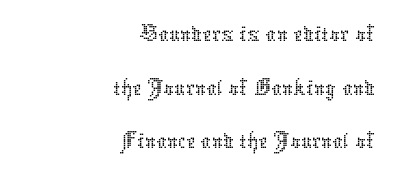
Q: Is the text bold? A: No.
Q: Is the text italic (slanted)? A: No, it is upright.
Q: Is the text underlined? A: No.
Q: How is the paragraph aligned? A: Right-aligned.
Q: Is the spacing between letters normal or unusually wide? A: Normal.
Q: Is the spacing between lines tight, normal or loose? A: Tight.
Q: Width (condensed, normal, or wide)? A: Normal.
Q: Stroke contrast? A: Low.
Q: x-height? A: Medium.
Q: Monospaced? A: No.
